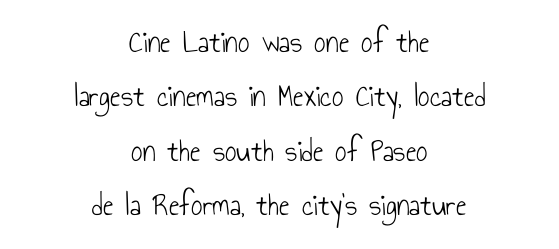
{"serif": "no", "italic": "no", "bold": "no", "weight": "light", "width": "condensed", "stroke_contrast": "low", "x_height": "small", "monospaced": "no", "underline": "no", "align": "center", "line_spacing": "normal", "line_spacing_ratio": 1.7, "letter_spacing": "normal", "letter_spacing_em": 0.0, "glyph_px": 32}
